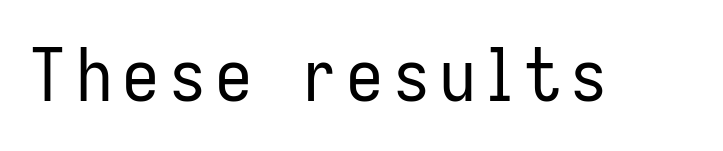
Nothing sits at the stroke ends, so this counts as sans-serif. Quick note: underline off. The lettering stays uniformly vertical, giving the passage a roman look. Ink coverage per letter is moderate at most. The rendering uses natural spacing where letterforms have individual widths.
